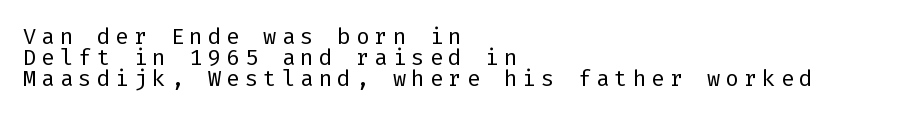
On a weight scale, this lands at 450 or below. Is the letter spacing exaggerated? Yes — the characters are pushed far apart. The text block is weighted toward the left margin, trailing off unevenly rightward. The foot of each line stays bare and open. If you measured baseline to baseline, you'd find a short distance.
